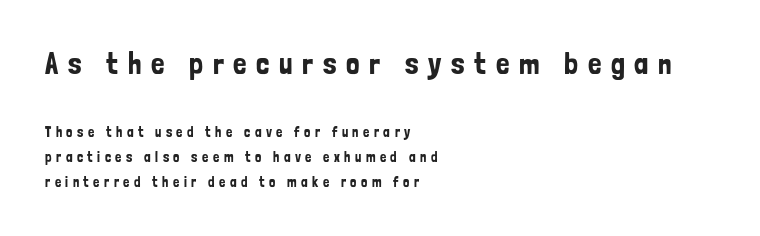
Q: Is the text italic (slanted)? A: No, it is upright.
Q: Is the typeface a serif or a sans-serif typeface? A: Sans-serif.
Q: Is the text underlined? A: No.
Q: How is the paragraph aligned? A: Left-aligned.
Q: Is the spacing between letters normal or unusually wide? A: Unusually wide.
Q: Which block of text is set in a larger size, the first (top) or the second (bottom)? A: The first (top) one.
Q: Width (condensed, normal, or wide)? A: Condensed.
Q: Stroke contrast? A: Low.
Q: x-height? A: Medium.
Q: Monospaced? A: No.
